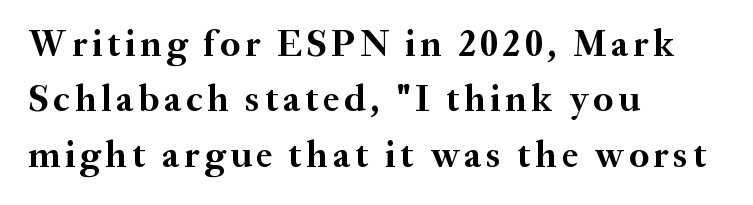
The rows are spaced the way most documents space them. The letters are bold, with thick, heavy strokes. The font's upright variant was chosen for this text. Alignment: flush left. A serif font was chosen for this passage.
